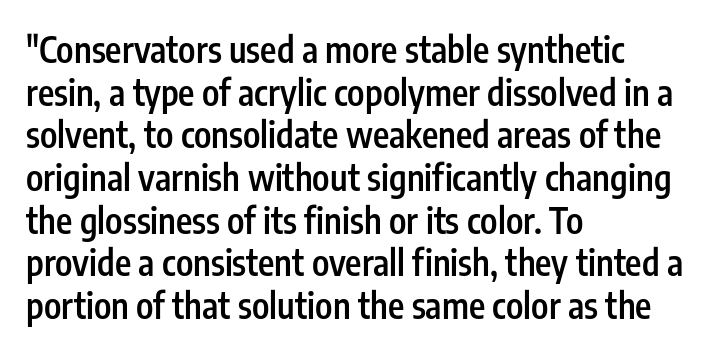
The image shows 35 px semibold, condensed sans-serif type, upright; set left-aligned, line spacing 1.22x, normal letter spacing, not underlined; low stroke contrast and a medium x-height.
